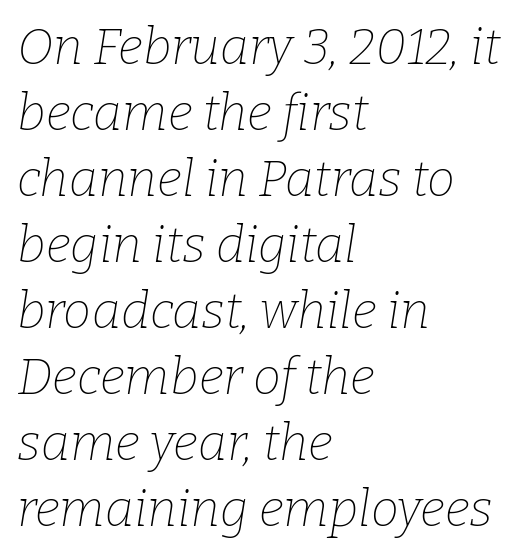
The image shows 50 px thin serif type, italic (leaning right); set left-aligned, normal line spacing (1.32x), normal letter spacing, not underlined; low stroke contrast and a medium x-height.
